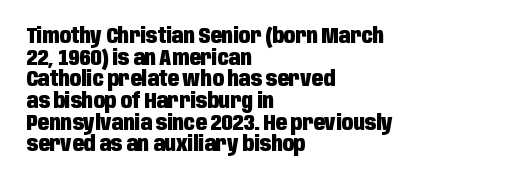
Chunky letters — that's bold for sure. Spacing between characters is what you'd get straight out of the box. Vertically, the passage feels compressed, each row crowding the next. Plain, unruled lines of type. The rag falls on the right side of this text block. Upright lettering throughout.
